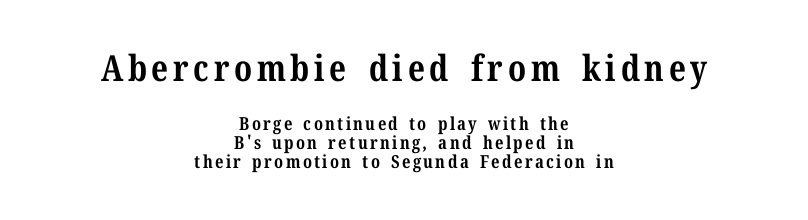
The image shows 36 px bold serif type, upright; set centered, tight line spacing (1.06x), not underlined; the first (top) block is 2.0x larger; medium stroke contrast and a medium x-height.
